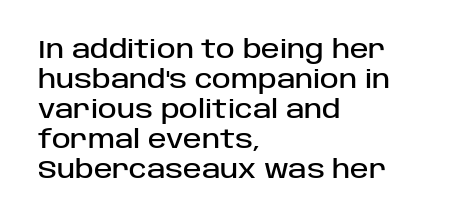
Italic? Not at all — the glyphs are vertical. Only glyphs here, with clear space below each row. Does the copy run flush right? No — it runs flush left. The letters sit at their default tracking, neither squeezed nor spread.
